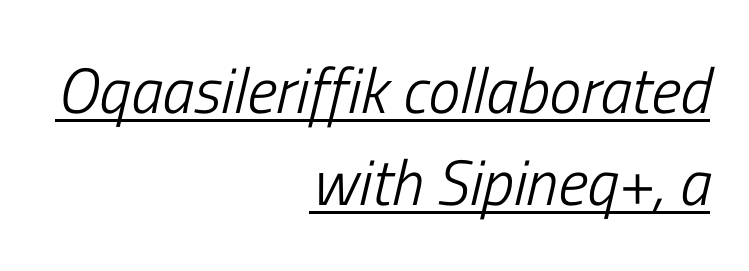
{"italic": "yes", "lean": "right", "slant_degrees": 13, "bold": "no", "weight": "light", "width": "condensed", "stroke_contrast": "low", "x_height": "medium", "monospaced": "no", "underline": "yes", "align": "right", "line_spacing": "normal", "line_spacing_ratio": 1.44, "letter_spacing": "normal", "letter_spacing_em": 0.0, "glyph_px": 64}
